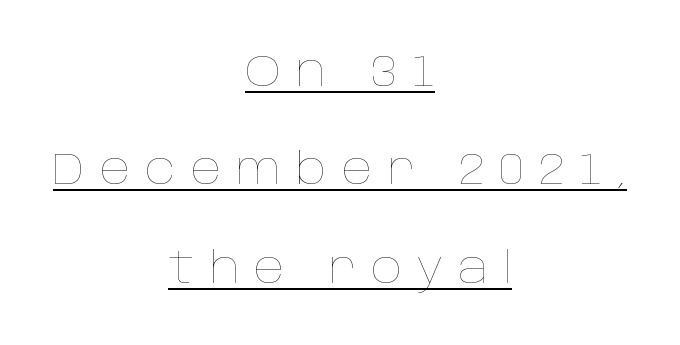
Widely set lines give the paragraph a tall, airy silhouette. Neither beginnings nor endings align; midpoints do. This is not heavy type; no bold has been used. The typesetter has applied underlining to the passage shown. The tracking jumps out immediately: characters are airy and widely separated.
